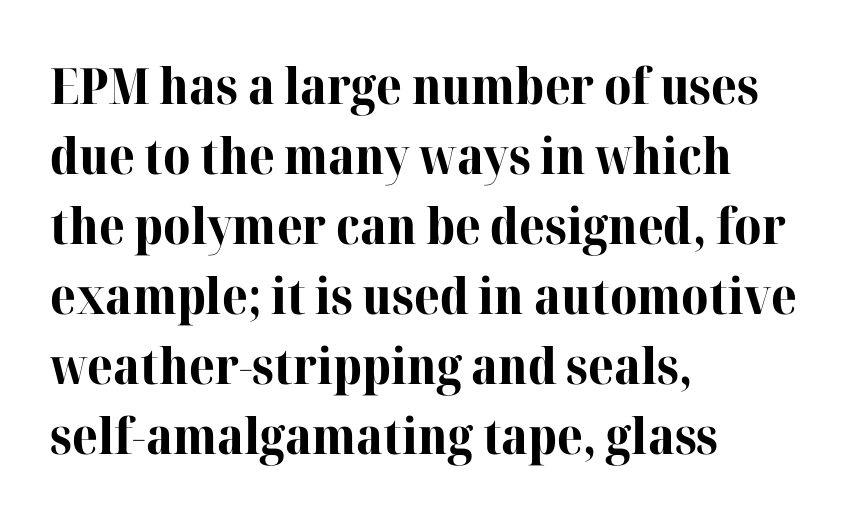
Q: Is the text bold? A: Yes.
Q: Is the text italic (slanted)? A: No, it is upright.
Q: Is the typeface a serif or a sans-serif typeface? A: Serif.
Q: Is the text underlined? A: No.
Q: How is the paragraph aligned? A: Left-aligned.
Q: Is the spacing between letters normal or unusually wide? A: Normal.
Q: Is the spacing between lines tight, normal or loose? A: Normal.
Q: Width (condensed, normal, or wide)? A: Normal.
Q: Stroke contrast? A: High.
Q: x-height? A: Medium.
Q: Monospaced? A: No.
